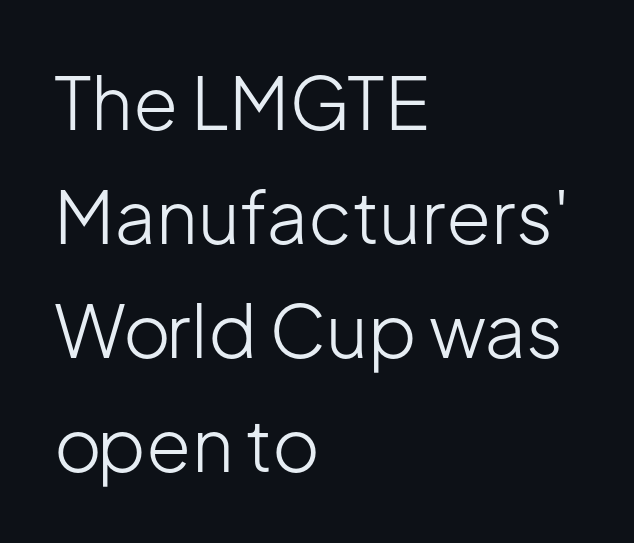
The image shows 73 px light sans-serif type, upright; set left-aligned, normal line spacing (1.56x), normal letter spacing, not underlined; low stroke contrast and a medium x-height.
